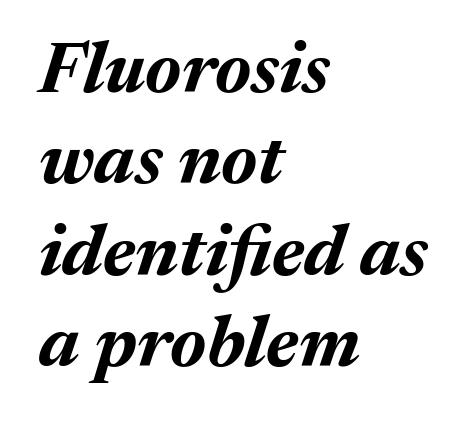
The image shows 72 px bold type, italic (leaning right); set left-aligned, normal line spacing (1.27x), normal letter spacing, not underlined; medium stroke contrast and a medium x-height.
